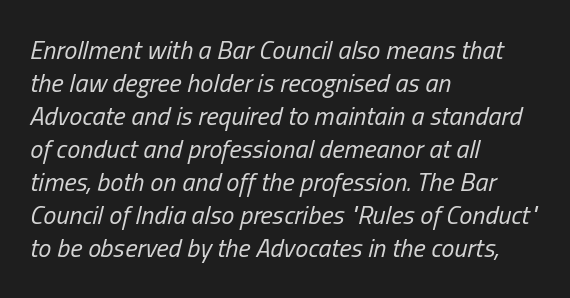
Q: Is the text bold? A: No.
Q: Is the text italic (slanted)? A: Yes, it leans right by about 13 degrees.
Q: Is the text underlined? A: No.
Q: How is the paragraph aligned? A: Left-aligned.
Q: Is the spacing between letters normal or unusually wide? A: Normal.
Q: Is the spacing between lines tight, normal or loose? A: Normal.
